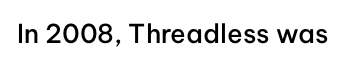
The image shows 26 px text type, upright; set normal letter spacing, not underlined.
